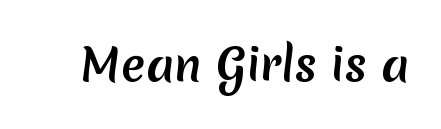
Q: Is the typeface a serif or a sans-serif typeface? A: Sans-serif.
Q: Is the text underlined? A: No.
Q: Is the spacing between letters normal or unusually wide? A: Normal.
Q: Width (condensed, normal, or wide)? A: Normal.
Q: Stroke contrast? A: Medium.
Q: x-height? A: Medium.
Q: Monospaced? A: No.
